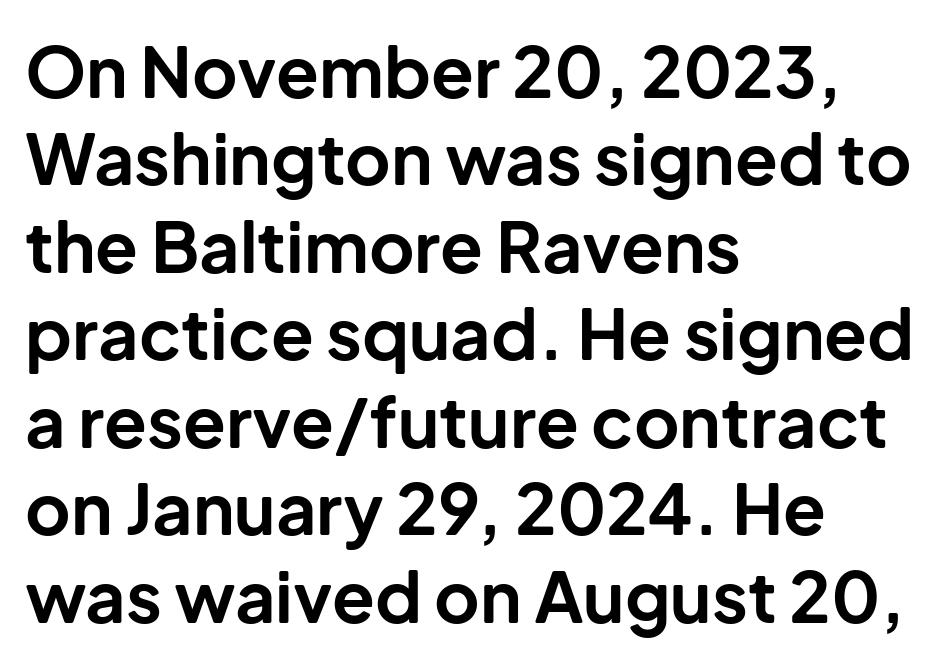
Q: Is the text bold? A: Yes.
Q: Is the text italic (slanted)? A: No, it is upright.
Q: Is the typeface a serif or a sans-serif typeface? A: Sans-serif.
Q: Is the text underlined? A: No.
Q: How is the paragraph aligned? A: Left-aligned.
Q: Is the spacing between letters normal or unusually wide? A: Normal.
Q: Is the spacing between lines tight, normal or loose? A: Normal.
Q: Width (condensed, normal, or wide)? A: Normal.
Q: Stroke contrast? A: Low.
Q: x-height? A: Medium.
Q: Monospaced? A: No.
